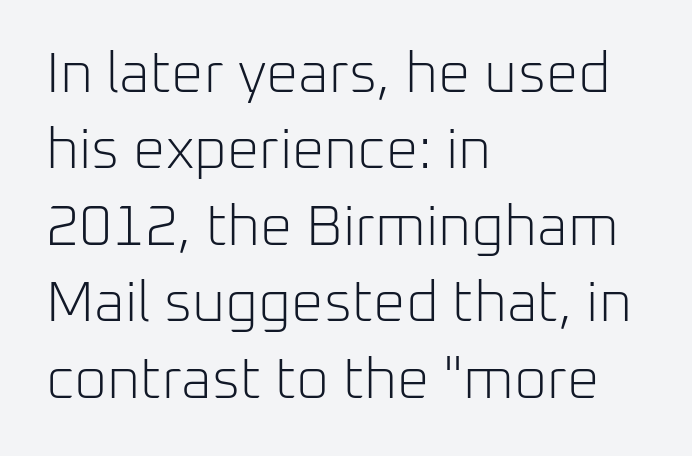
Q: Is the text bold? A: No.
Q: Is the text italic (slanted)? A: No, it is upright.
Q: Is the typeface a serif or a sans-serif typeface? A: Sans-serif.
Q: Is the text underlined? A: No.
Q: How is the paragraph aligned? A: Left-aligned.
Q: Is the spacing between letters normal or unusually wide? A: Normal.
Q: Is the spacing between lines tight, normal or loose? A: Normal.
Q: Width (condensed, normal, or wide)? A: Normal.
Q: Stroke contrast? A: Low.
Q: x-height? A: Medium.
Q: Monospaced? A: No.
